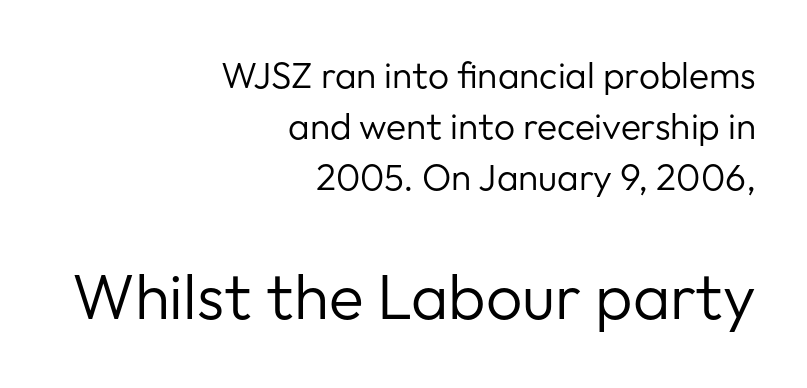
What kind of face is this? One without serifs — a sans. The letters advance in unequal steps, a hallmark of proportional type. Stroke mass is kept to a normal reading level or below. Summary of vertical rhythm: regular, with standard interline spacing.
